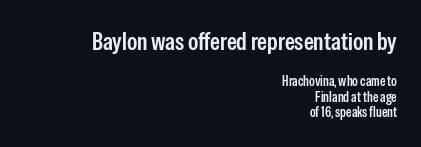
{"italic": "no", "bold": "semi", "underline": "no", "align": "right", "line_spacing": "tight", "line_spacing_ratio": 1.1, "letter_spacing": "normal", "letter_spacing_em": 0.0, "larger_block": "first", "size_ratio": 1.79, "glyph_px": 25}
